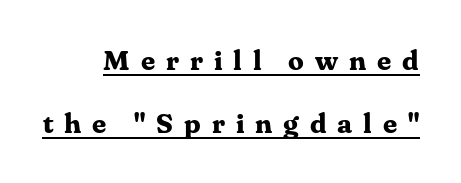
Q: Is the text bold? A: Yes.
Q: Is the text italic (slanted)? A: No, it is upright.
Q: Is the typeface a serif or a sans-serif typeface? A: Serif.
Q: Is the text underlined? A: Yes.
Q: How is the paragraph aligned? A: Right-aligned.
Q: Is the spacing between letters normal or unusually wide? A: Unusually wide.
Q: Is the spacing between lines tight, normal or loose? A: Loose.
Q: Width (condensed, normal, or wide)? A: Normal.
Q: Stroke contrast? A: Medium.
Q: x-height? A: Medium.
Q: Monospaced? A: No.
